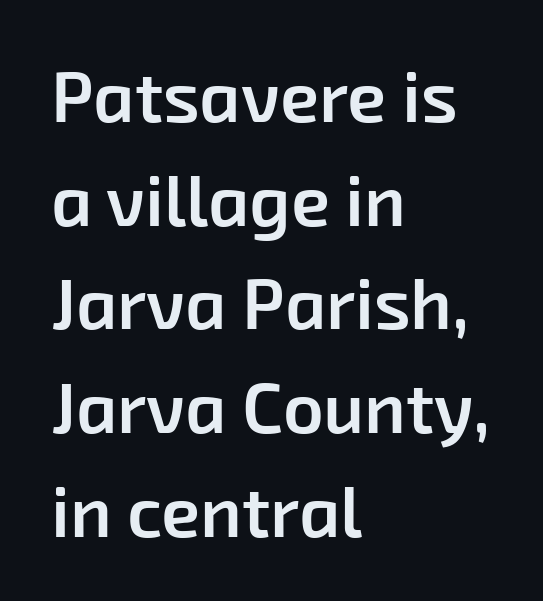
{"serif": "no", "bold": "semi", "weight": "semibold", "width": "normal", "stroke_contrast": "low", "x_height": "medium", "monospaced": "no", "underline": "no", "align": "left", "line_spacing": "normal", "line_spacing_ratio": 1.46, "letter_spacing": "normal", "letter_spacing_em": 0.0, "glyph_px": 71}
